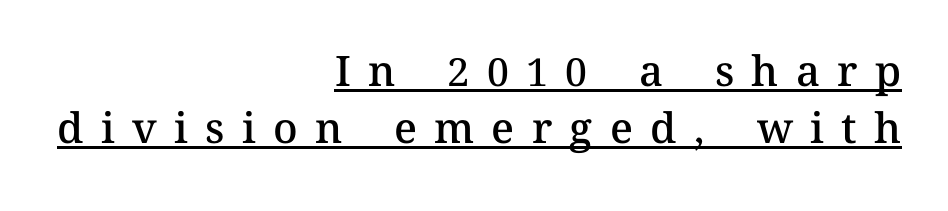
The image shows 42 px semibold type, upright; set right-aligned, normal line spacing (1.35x), unusually wide letter spacing (+0.41 em), underlined; medium stroke contrast and a medium x-height.
